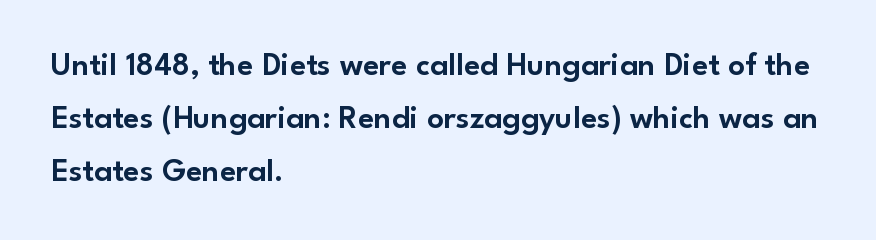
In terms of leading, this rendering sits right in the middle. Horizontally, the lines are justified to the leading edge only. Glyph-to-glyph distance matches everyday printed text. Ordinary non-slanted type is in use. Each letter keeps its own natural width here, so spacing adapts to shape. Words float on clear page, feet unadorned.
